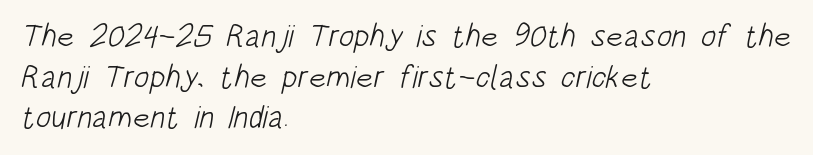
A typesetter would label this face a sans. Each letter keeps its own natural width here, so spacing adapts to shape. The paragraph has a hard left edge and a soft right edge. Leading: standard.
